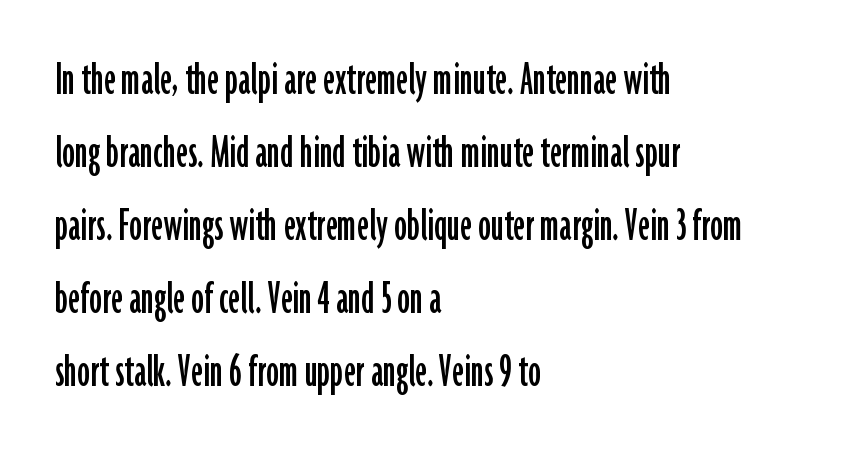
Q: Is the text italic (slanted)? A: No, it is upright.
Q: Is the typeface a serif or a sans-serif typeface? A: Sans-serif.
Q: Is the text underlined? A: No.
Q: How is the paragraph aligned? A: Left-aligned.
Q: Is the spacing between letters normal or unusually wide? A: Normal.
Q: Is the spacing between lines tight, normal or loose? A: Normal.
Q: Width (condensed, normal, or wide)? A: Condensed.
Q: Stroke contrast? A: Low.
Q: x-height? A: Medium.
Q: Monospaced? A: No.
